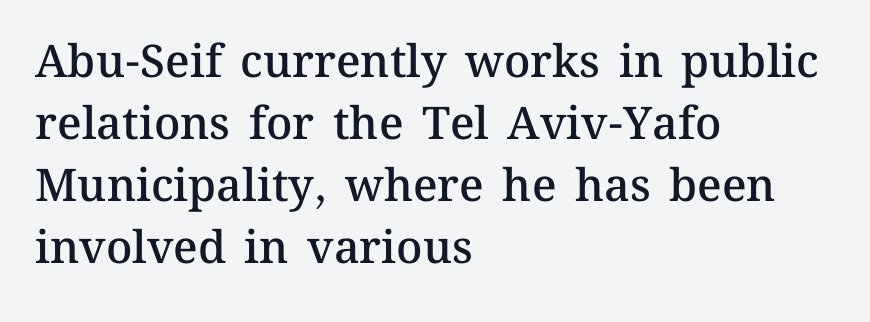
The face used here is proportionally spaced, like ordinary book or web type. A roman cut, with each character standing at attention. The ragged edge is on the right, which tells us the setting is flush left. Tracking here is standard; glyphs follow each other at the usual distance.
